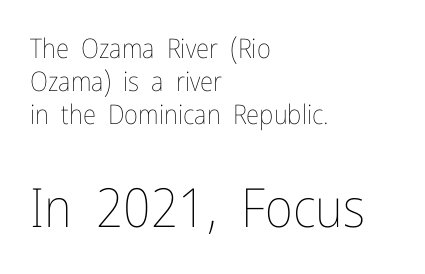
{"italic": "no", "bold": "no", "weight": "thin", "width": "condensed", "stroke_contrast": "low", "x_height": "medium", "monospaced": "no", "underline": "no", "align": "left", "line_spacing_ratio": 1.22, "letter_spacing": "normal", "letter_spacing_em": 0.0, "larger_block": "second", "size_ratio": 2.0, "glyph_px": 54}
